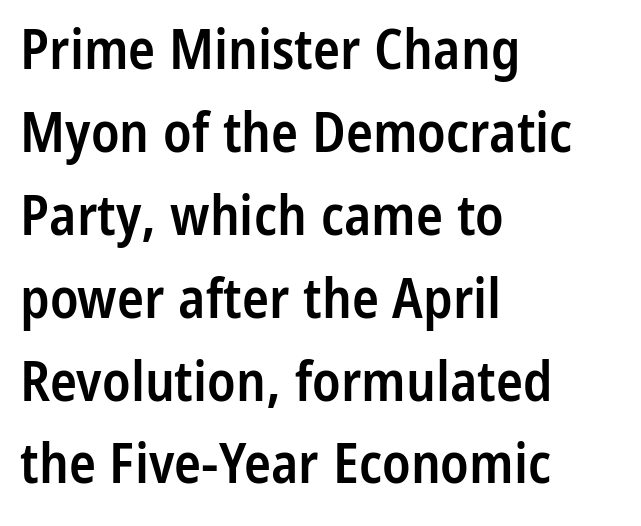
{"serif": "no", "italic": "no", "bold": "semi", "weight": "semibold", "width": "condensed", "stroke_contrast": "low", "x_height": "medium", "monospaced": "no", "underline": "no", "align": "left", "line_spacing": "normal", "line_spacing_ratio": 1.48, "letter_spacing": "normal", "letter_spacing_em": 0.0, "glyph_px": 56}
